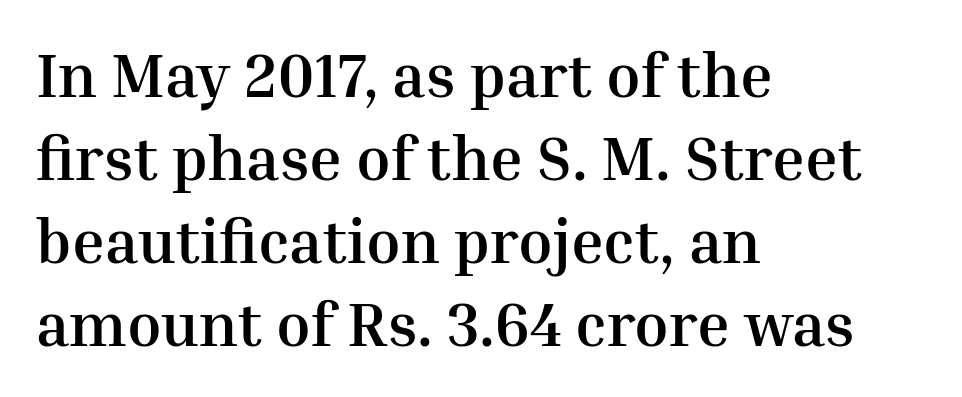
Q: Is the text bold? A: Yes.
Q: Is the text italic (slanted)? A: No, it is upright.
Q: Is the typeface a serif or a sans-serif typeface? A: Serif.
Q: Is the text underlined? A: No.
Q: How is the paragraph aligned? A: Left-aligned.
Q: Is the spacing between letters normal or unusually wide? A: Normal.
Q: Is the spacing between lines tight, normal or loose? A: Normal.
Q: Width (condensed, normal, or wide)? A: Normal.
Q: Stroke contrast? A: Medium.
Q: x-height? A: Medium.
Q: Monospaced? A: No.
